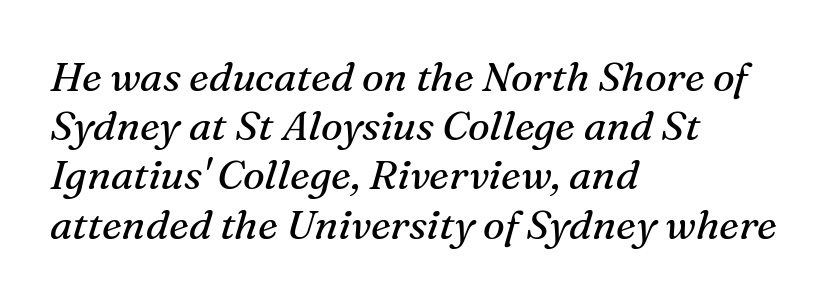
{"serif": "yes", "italic": "yes", "lean": "right", "slant_degrees": 16, "bold": "no", "weight": "regular", "width": "normal", "stroke_contrast": "medium", "x_height": "medium", "monospaced": "no", "underline": "no", "align": "left", "line_spacing_ratio": 1.2, "letter_spacing": "normal", "letter_spacing_em": 0.0, "glyph_px": 41}
